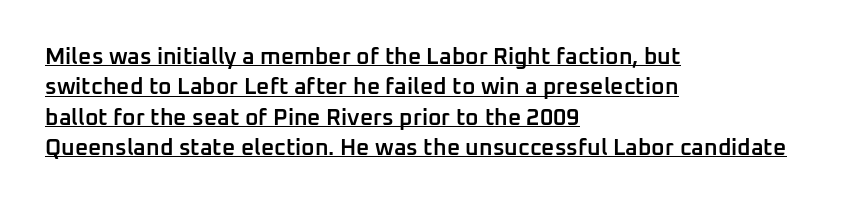
Q: Is the text bold? A: Semi-bold.
Q: Is the text italic (slanted)? A: No, it is upright.
Q: Is the text underlined? A: Yes.
Q: How is the paragraph aligned? A: Left-aligned.
Q: Is the spacing between letters normal or unusually wide? A: Normal.
Q: Is the spacing between lines tight, normal or loose? A: Normal.
